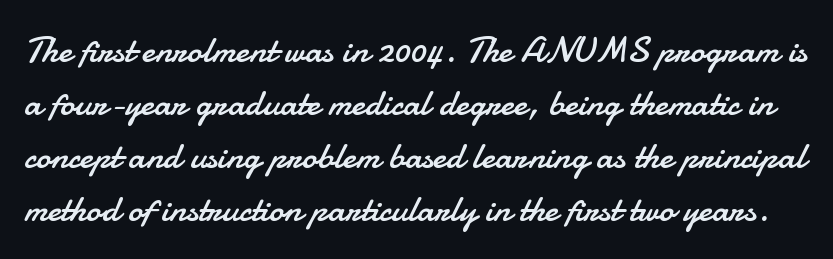
The font is comparable to plain body text, perhaps lighter. Note the varied advance widths — an 'i' is clearly narrower than an 'm'. Does the leading feel generous? No, just average.
